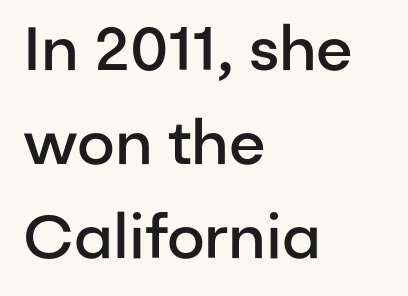
{"serif": "no", "italic": "no", "bold": "semi", "weight": "semibold", "width": "normal", "stroke_contrast": "low", "x_height": "medium", "monospaced": "no", "underline": "no", "align": "left", "line_spacing": "normal", "line_spacing_ratio": 1.54, "letter_spacing": "normal", "letter_spacing_em": 0.0, "glyph_px": 61}
